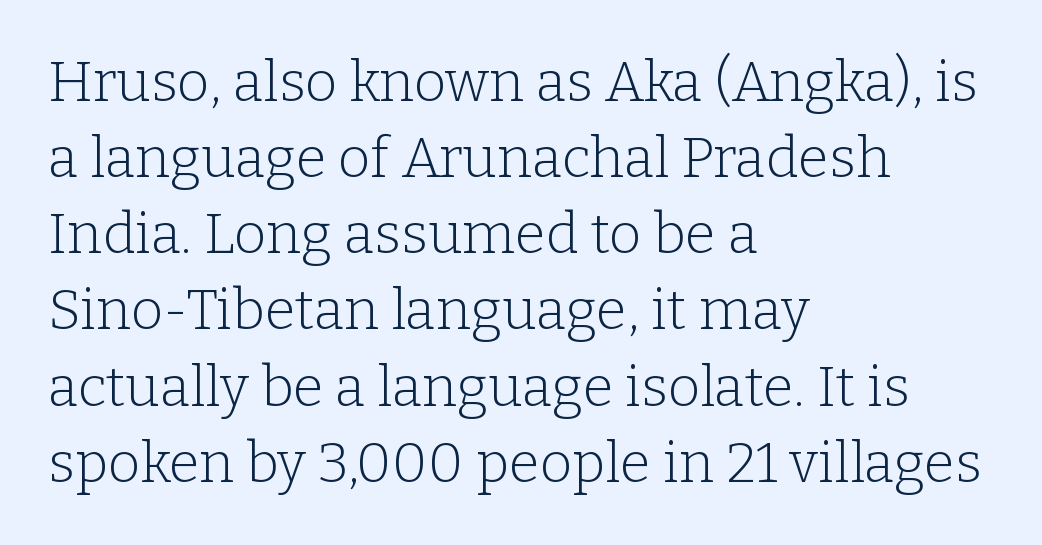
The image shows 56 px light serif type, upright; set left-aligned, normal line spacing (1.36x), normal letter spacing, not underlined; low stroke contrast and a medium x-height.
